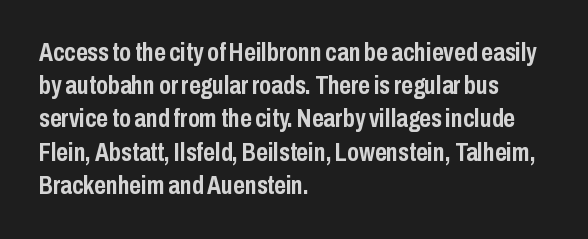
The image shows 25 px bold type, upright; set left-aligned, normal line spacing (1.33x), normal letter spacing, not underlined.
